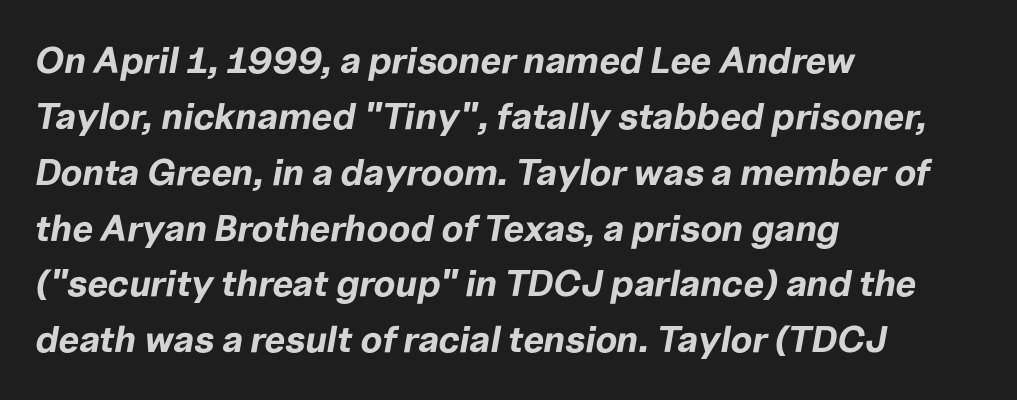
Baseline-to-baseline distance is the conventional proportion of letter height. The lines are quadded left. The passage shown is emphatically bold. The space beneath each line is pristine and unruled. Spacing verdict: proportional, widths tailored to each character. The gaps between neighbouring characters are ordinary and unremarkable.
